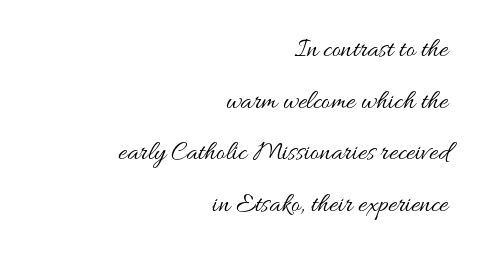
Q: Is the text bold? A: No.
Q: Is the text italic (slanted)? A: Yes.
Q: Is the text underlined? A: No.
Q: How is the paragraph aligned? A: Right-aligned.
Q: Is the spacing between letters normal or unusually wide? A: Normal.
Q: Is the spacing between lines tight, normal or loose? A: Loose.
